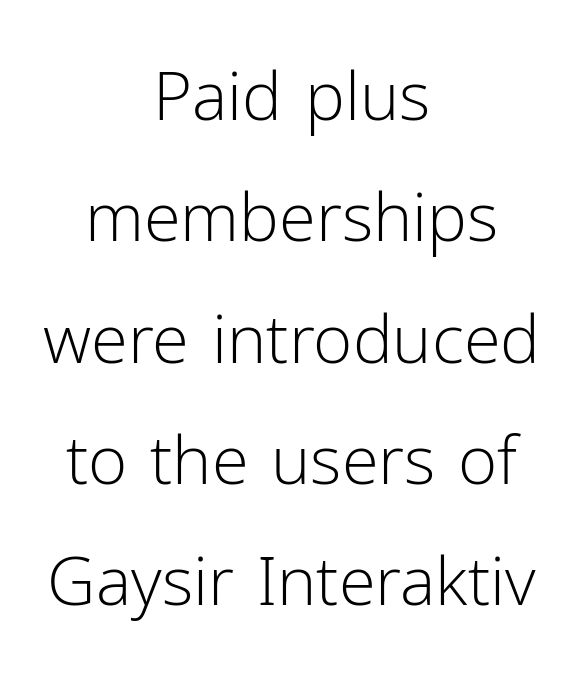
{"serif": "no", "italic": "no", "bold": "no", "weight": "light", "width": "normal", "stroke_contrast": "low", "x_height": "medium", "monospaced": "no", "underline": "no", "align": "center", "line_spacing_ratio": 1.81, "letter_spacing": "normal", "letter_spacing_em": 0.0, "glyph_px": 67}
